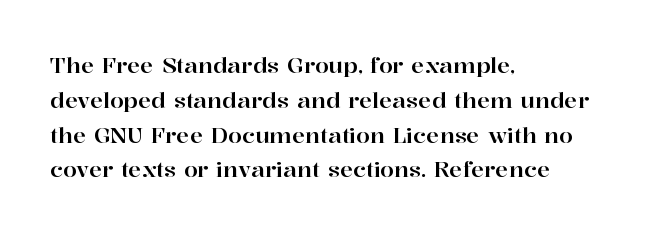
The image shows 22 px text type, upright; set left-aligned, normal line spacing (1.58x), normal letter spacing, not underlined.
